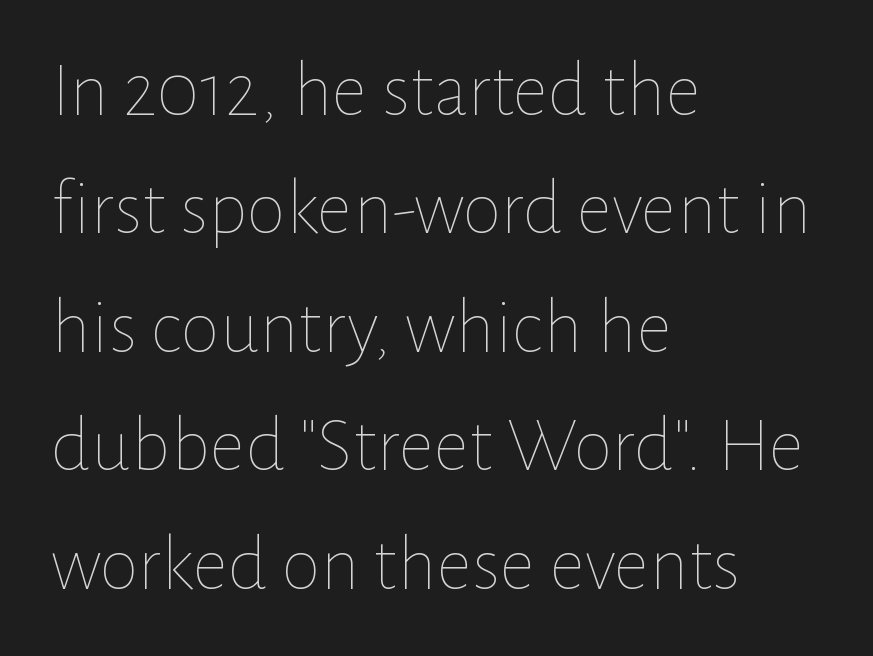
The image shows 79 px thin type, upright; set left-aligned, normal line spacing (1.5x), normal letter spacing, not underlined; low stroke contrast and a medium x-height.
